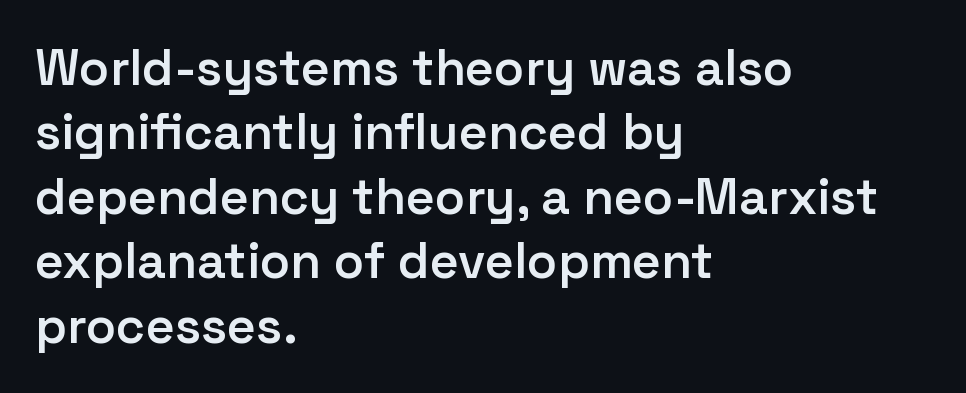
Q: Is the text bold? A: Semi-bold.
Q: Is the text italic (slanted)? A: No, it is upright.
Q: Is the typeface a serif or a sans-serif typeface? A: Sans-serif.
Q: Is the text underlined? A: No.
Q: How is the paragraph aligned? A: Left-aligned.
Q: Is the spacing between letters normal or unusually wide? A: Normal.
Q: Is the spacing between lines tight, normal or loose? A: Normal.
Q: Width (condensed, normal, or wide)? A: Normal.
Q: Stroke contrast? A: Low.
Q: x-height? A: Medium.
Q: Monospaced? A: No.
